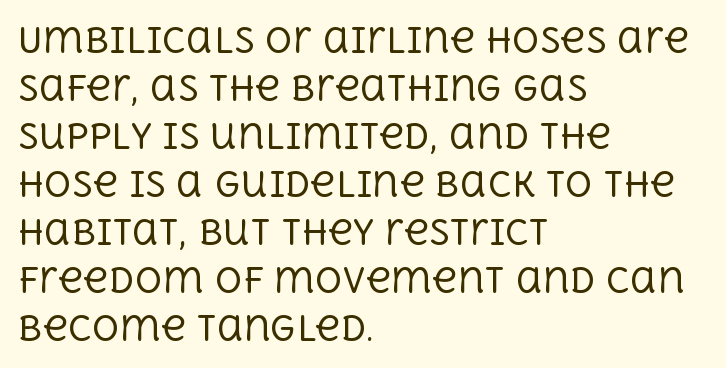
The image shows 34 px regular-weight serif type, upright; set left-aligned, normal line spacing (1.41x), normal letter spacing, not underlined; a large x-height.
